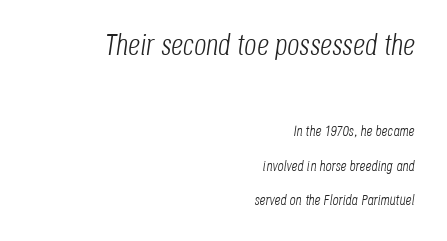
{"italic": "yes", "lean": "right", "slant_degrees": 8, "bold": "no", "weight": "light", "width": "condensed", "stroke_contrast": "low", "x_height": "large", "monospaced": "no", "underline": "no", "align": "right", "line_spacing": "loose", "line_spacing_ratio": 2.28, "letter_spacing": "normal", "letter_spacing_em": 0.0, "larger_block": "first", "size_ratio": 2.0, "glyph_px": 30}
